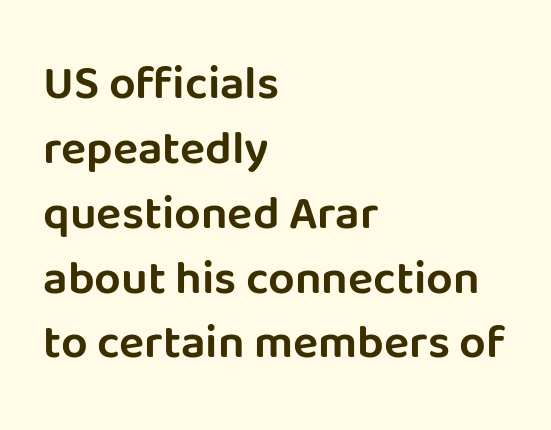
The image shows 47 px sans-serif type, upright; set left-aligned, normal line spacing (1.38x), normal letter spacing, not underlined; low stroke contrast and a large x-height.
